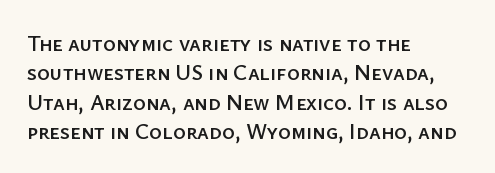
The image shows 22 px text type, upright; set left-aligned, normal line spacing (1.33x), normal letter spacing, not underlined.
